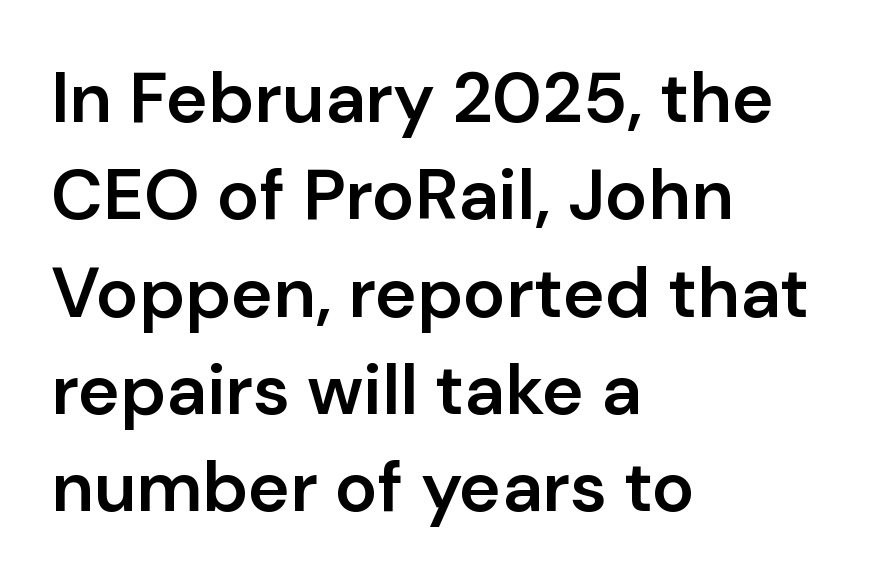
In terms of weight, the rendering is demibold, just under bold. Short and long lines alike share a common starting point at left. Is the letter spacing exaggerated? No — it looks like the ordinary default. The string is rendered with underlining switched off. The line-height multiplier appears to be the usual default.
